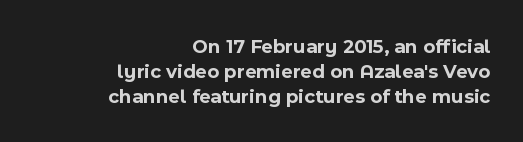
The image shows 20 px bold type, upright; set right-aligned, line spacing 1.24x, normal letter spacing, not underlined.
